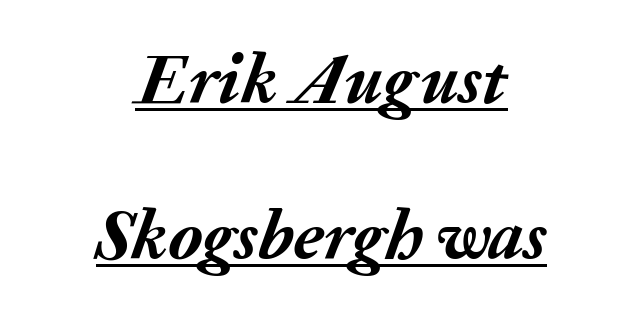
Q: Is the text bold? A: Yes.
Q: Is the text italic (slanted)? A: Yes, it leans right by about 20 degrees.
Q: Is the text underlined? A: Yes.
Q: How is the paragraph aligned? A: Centered.
Q: Is the spacing between letters normal or unusually wide? A: Normal.
Q: Is the spacing between lines tight, normal or loose? A: Loose.
Q: Width (condensed, normal, or wide)? A: Normal.
Q: Stroke contrast? A: Medium.
Q: x-height? A: Medium.
Q: Monospaced? A: No.
